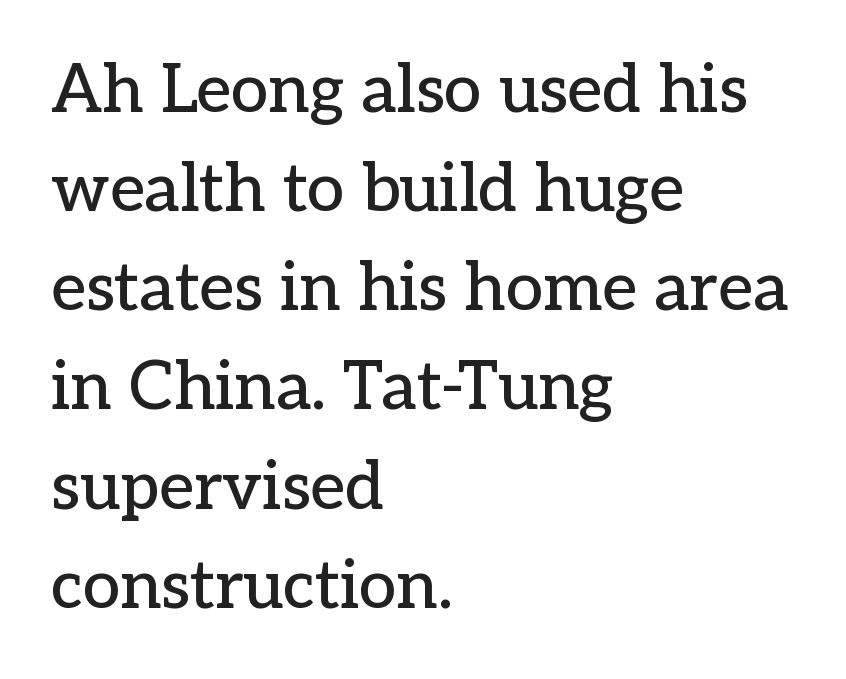
Do the characters align in a grid? No, the font is proportional. Observe the serifs anchoring each vertical stroke in this sample. Normally led — the rows are evenly, conventionally spaced. Posture: upright roman. The words here are not underlined. Each word holds together tightly as a unit, with standard inter-letter gaps.
